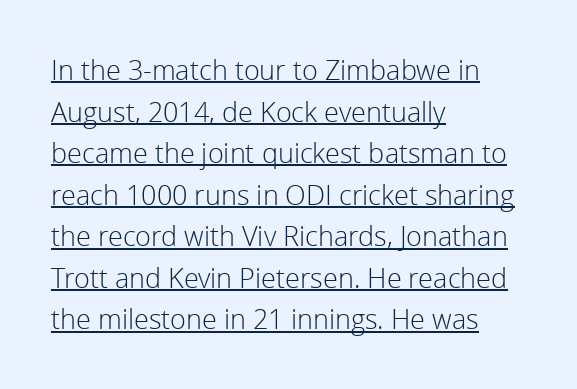
Notice how the stems are strictly vertical — no italics here. Normally led — the rows are evenly, conventionally spaced. The typesetting does not lean heavy: it is not bold. These lines keep a tight, regular rhythm from letter to letter. These characters rest on top of a visible drawn line. The text block is weighted toward the left margin, trailing off unevenly rightward.
